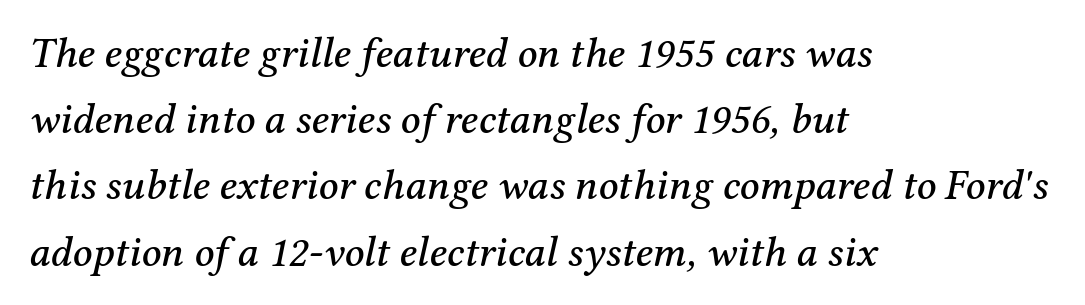
{"serif": "yes", "italic": "yes", "lean": "right", "slant_degrees": 12, "width": "normal", "stroke_contrast": "medium", "x_height": "medium", "monospaced": "no", "underline": "no", "align": "left", "line_spacing": "normal", "line_spacing_ratio": 1.54, "letter_spacing": "normal", "letter_spacing_em": 0.0, "glyph_px": 43}
